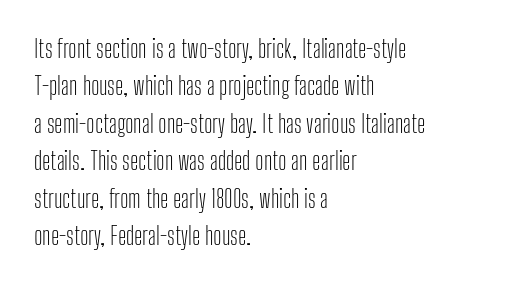
The image shows 24 px text type, upright; set left-aligned, normal line spacing (1.56x), normal letter spacing, not underlined.
